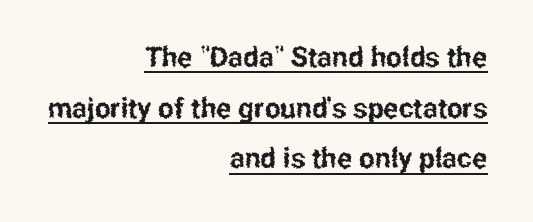
Q: Is the text italic (slanted)? A: No, it is upright.
Q: Is the typeface a serif or a sans-serif typeface? A: Sans-serif.
Q: Is the text underlined? A: Yes.
Q: How is the paragraph aligned? A: Right-aligned.
Q: Is the spacing between letters normal or unusually wide? A: Normal.
Q: Width (condensed, normal, or wide)? A: Condensed.
Q: Stroke contrast? A: Low.
Q: x-height? A: Medium.
Q: Monospaced? A: No.
